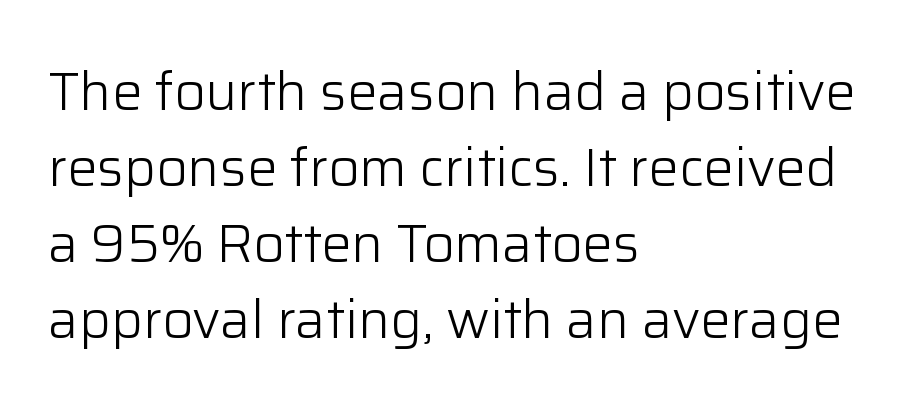
The words here are not underlined. Left-aligned paragraph, ragged on the right. Unbolded letterforms with no extra heft. Between one letter and the next there's only the usual sliver of space.
